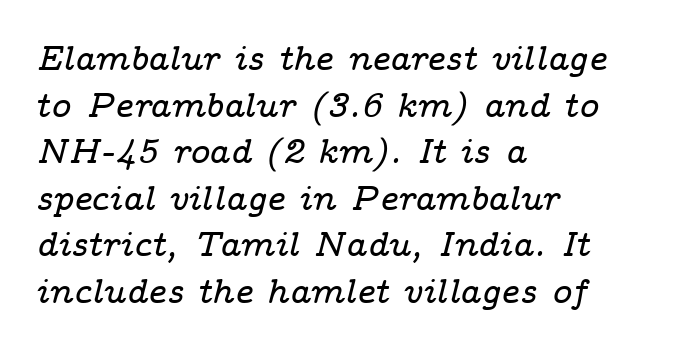
Do the characters align in a grid? No, the font is proportional. Inter-character spacing is left at the font's built-in metrics. Type without underlining. It's the slanting kind of type.
